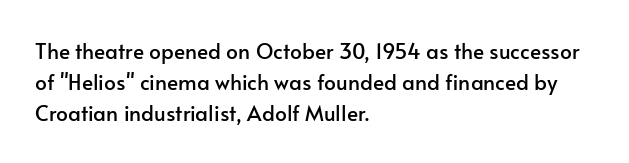
Does the copy run flush right? No — it runs flush left. The specimen reads as upright at a glance. Between one letter and the next there's only the usual sliver of space. The designer left line spacing at the default.
